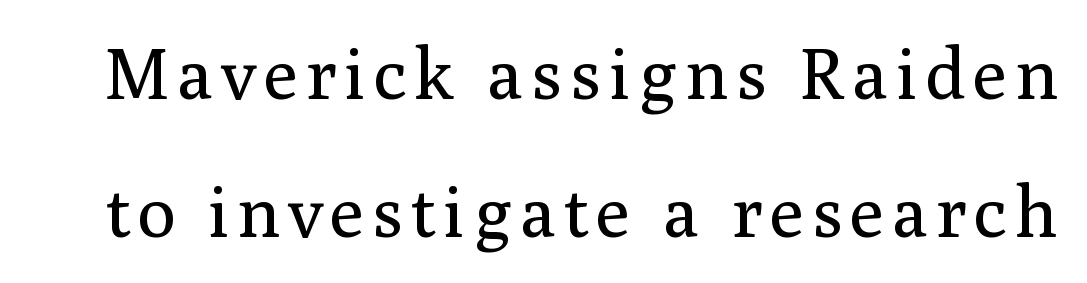
{"serif": "yes", "italic": "no", "bold": "no", "weight": "regular", "width": "normal", "stroke_contrast": "medium", "x_height": "medium", "monospaced": "no", "underline": "no", "line_spacing": "loose", "line_spacing_ratio": 1.91, "glyph_px": 72}
